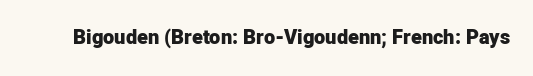
The rendering keeps characters at their native spacing. Underlining? Definitely not there. Nope, not italic — everything's standing straight. Set as a true bold cut, around the 700 mark.
